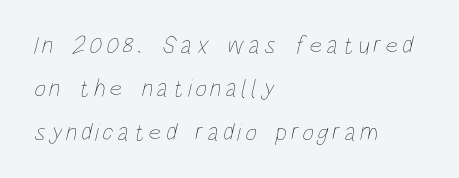
The image shows 25 px text type; set left-aligned, line spacing 1.74x, not underlined.
